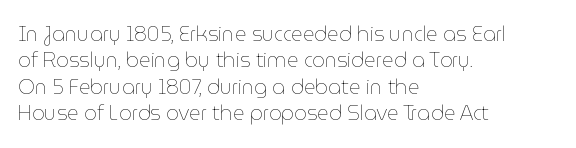
The image shows 20 px text type, upright; set left-aligned, normal line spacing (1.32x), normal letter spacing, not underlined.
